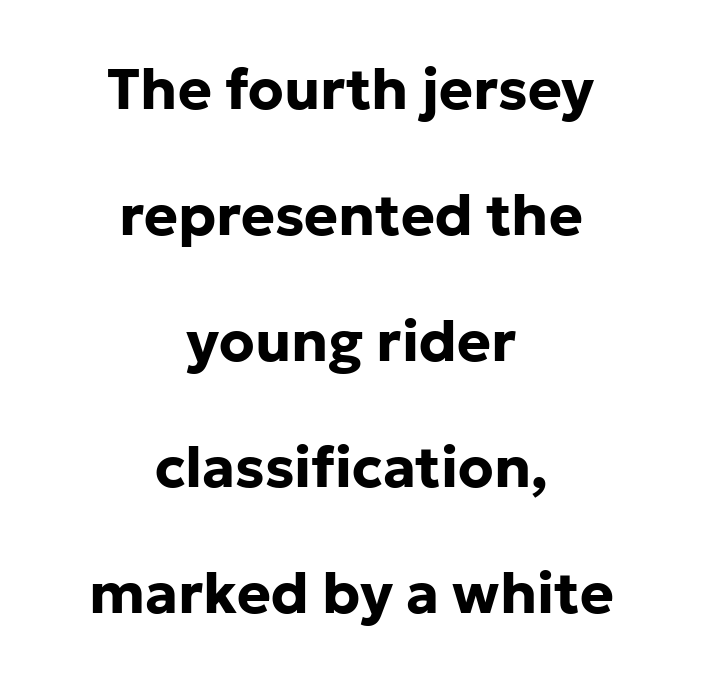
Q: Is the text bold? A: Yes.
Q: Is the text italic (slanted)? A: No, it is upright.
Q: Is the typeface a serif or a sans-serif typeface? A: Sans-serif.
Q: Is the text underlined? A: No.
Q: How is the paragraph aligned? A: Centered.
Q: Is the spacing between letters normal or unusually wide? A: Normal.
Q: Is the spacing between lines tight, normal or loose? A: Loose.
Q: Width (condensed, normal, or wide)? A: Normal.
Q: Stroke contrast? A: Low.
Q: x-height? A: Medium.
Q: Monospaced? A: No.
